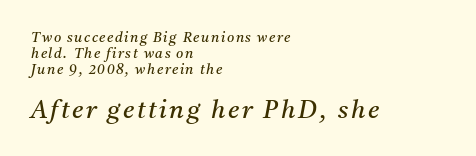
Every row of glyphs begins at an identical x-position on the left. Scale increases going downward across the two blocks. The passage shown stacks its lines with hardly any gap. Underline: absent. Think standard paragraph weight, or any step lighter than that. Italic: yes, the glyphs are oblique.
